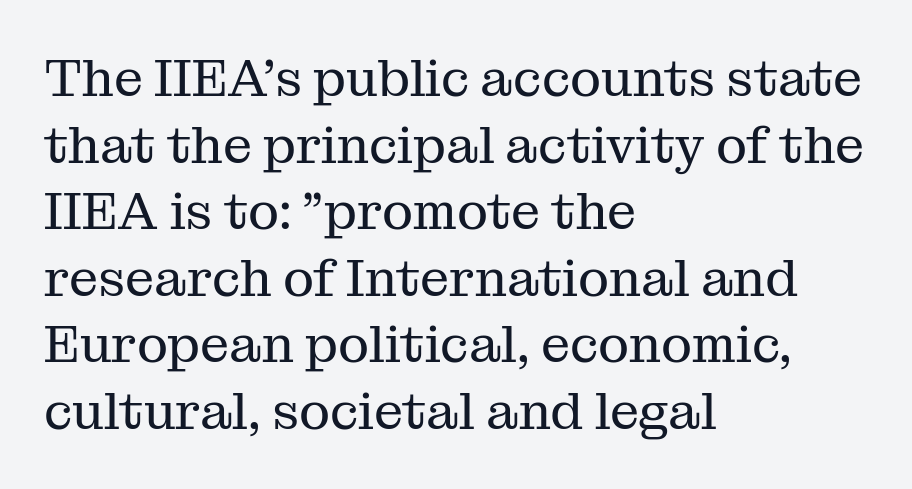
These lines are composed in type with serifs. Vertical spacing — default. No word sits above an underline. Standard letterfit; no display-style spreading of the glyphs.
